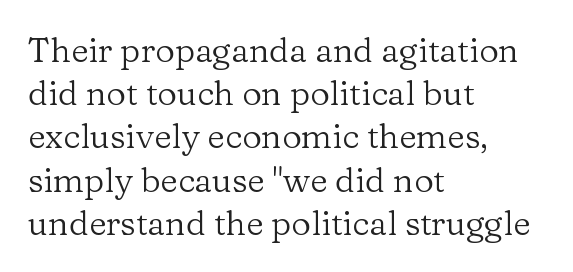
The image shows 34 px regular-weight serif type, upright; set left-aligned, normal line spacing (1.27x), normal letter spacing, not underlined; low stroke contrast and a medium x-height.
